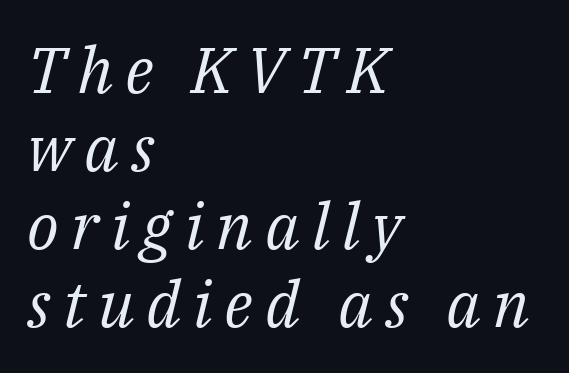
Regarding serifs, this sample has them. Compared with a typical body face, this is equally light or lighter still. Horizontally, the lines are justified to the leading edge only. Looking at the ascenders, they clearly lean. The specimen omits any rule beneath the text block's lines.
